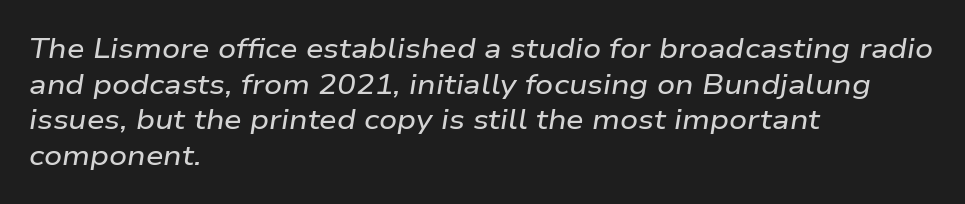
Q: Is the text italic (slanted)? A: Yes, it leans right by about 9 degrees.
Q: Is the text underlined? A: No.
Q: How is the paragraph aligned? A: Left-aligned.
Q: Is the spacing between letters normal or unusually wide? A: Normal.
Q: Is the spacing between lines tight, normal or loose? A: Normal.
Q: Width (condensed, normal, or wide)? A: Wide.
Q: Stroke contrast? A: Low.
Q: x-height? A: Medium.
Q: Monospaced? A: No.
